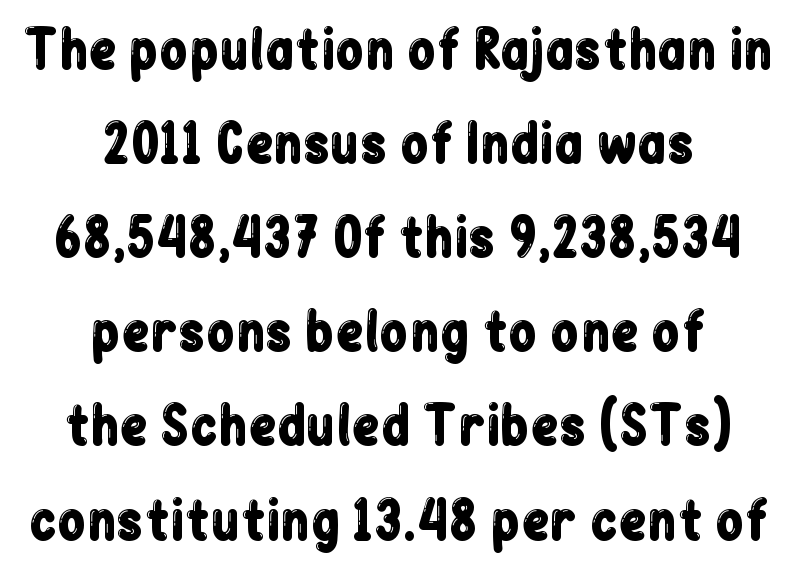
Q: Is the text italic (slanted)? A: No, it is upright.
Q: Is the typeface a serif or a sans-serif typeface? A: Sans-serif.
Q: Is the text underlined? A: No.
Q: How is the paragraph aligned? A: Centered.
Q: Is the spacing between letters normal or unusually wide? A: Normal.
Q: Width (condensed, normal, or wide)? A: Condensed.
Q: Stroke contrast? A: Low.
Q: x-height? A: Medium.
Q: Monospaced? A: No.
